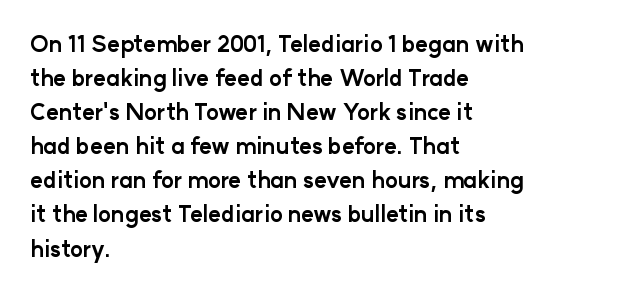
Underline: absent. Default kerning and tracking; the words read as compact shapes. Successive baselines arrive at the customary interval. You can tell it's not italic because the verticals are truly vertical. One-word summary of the alignment: left. These lines carry a lot of weight — the face is fully bold.
